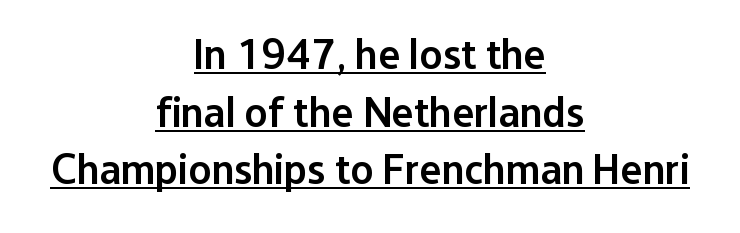
Q: Is the text bold? A: Semi-bold.
Q: Is the text italic (slanted)? A: No, it is upright.
Q: Is the typeface a serif or a sans-serif typeface? A: Sans-serif.
Q: Is the text underlined? A: Yes.
Q: How is the paragraph aligned? A: Centered.
Q: Is the spacing between letters normal or unusually wide? A: Normal.
Q: Is the spacing between lines tight, normal or loose? A: Normal.
Q: Width (condensed, normal, or wide)? A: Normal.
Q: Stroke contrast? A: Low.
Q: x-height? A: Medium.
Q: Monospaced? A: No.
